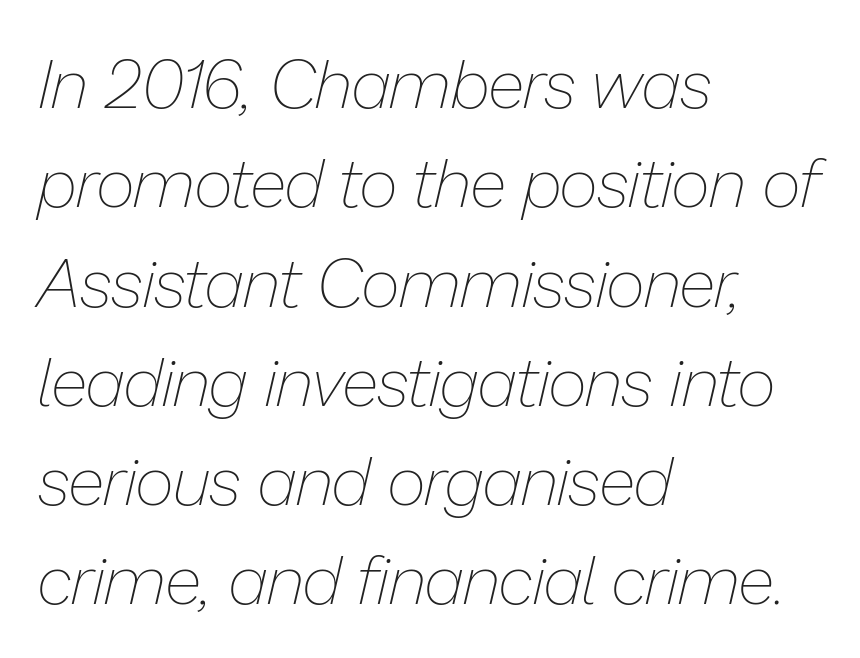
Q: Is the text bold? A: No.
Q: Is the text italic (slanted)? A: Yes, it leans right by about 13 degrees.
Q: Is the text underlined? A: No.
Q: How is the paragraph aligned? A: Left-aligned.
Q: Is the spacing between letters normal or unusually wide? A: Normal.
Q: Is the spacing between lines tight, normal or loose? A: Normal.
Q: Width (condensed, normal, or wide)? A: Normal.
Q: Stroke contrast? A: Low.
Q: x-height? A: Medium.
Q: Monospaced? A: No.
